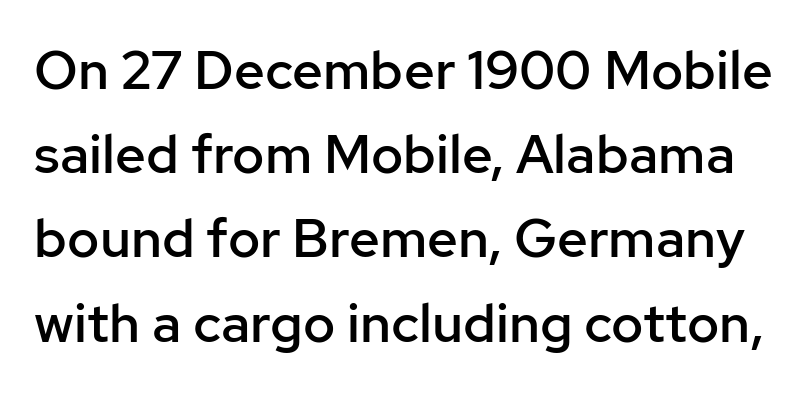
{"serif": "no", "italic": "no", "bold": "semi", "weight": "semibold", "width": "normal", "stroke_contrast": "low", "x_height": "medium", "monospaced": "no", "underline": "no", "line_spacing": "normal", "line_spacing_ratio": 1.56, "letter_spacing": "normal", "letter_spacing_em": 0.0, "glyph_px": 54}
